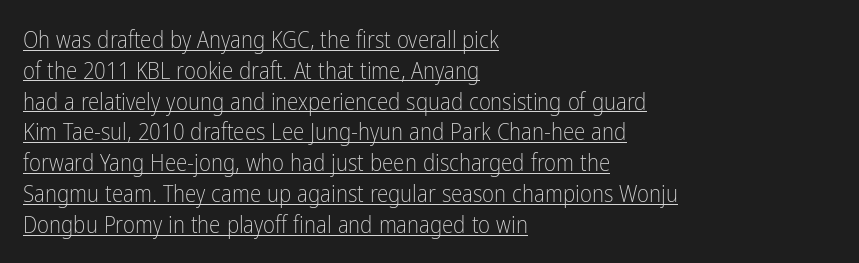
{"italic": "no", "bold": "no", "underline": "yes", "align": "left", "line_spacing": "normal", "line_spacing_ratio": 1.34, "letter_spacing": "normal", "letter_spacing_em": 0.0, "glyph_px": 23}
